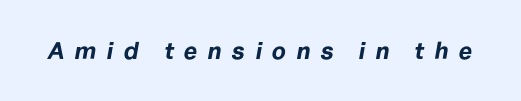
The face used here has a pronounced slope to its letters. The passage shown is emphatically bold. There is plenty of visible air inserted between adjacent glyphs. Plain, unruled lines of type.
